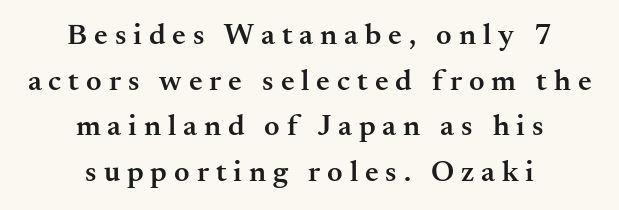
The specimen omits any rule beneath the text block's lines. This sample uses expanded letter spacing, leaving extra air between glyphs. Note the varied advance widths — an 'i' is clearly narrower than an 'm'. Typeset on center — no edge is straight. The type sits square on the baseline with zero lean. A somewhat darkened texture: the type is semibold rather than bold.
